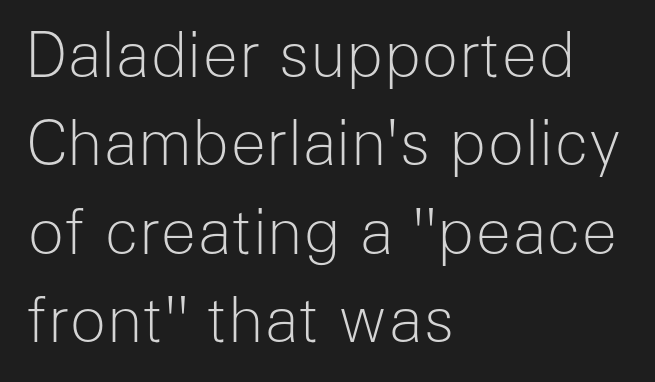
{"serif": "no", "italic": "no", "bold": "no", "weight": "light", "width": "normal", "stroke_contrast": "low", "x_height": "medium", "monospaced": "no", "underline": "no", "align": "left", "line_spacing": "normal", "line_spacing_ratio": 1.45, "letter_spacing": "normal", "letter_spacing_em": 0.0, "glyph_px": 61}
